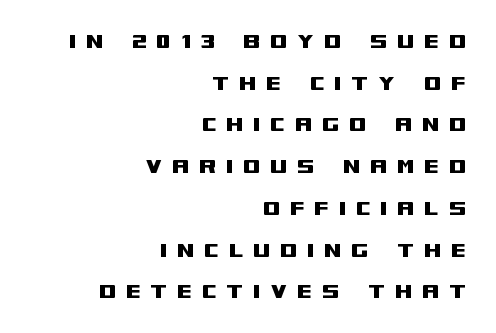
The image shows 25 px text type, upright; set right-aligned, normal line spacing (1.67x), unusually wide letter spacing (+0.38 em), not underlined.
